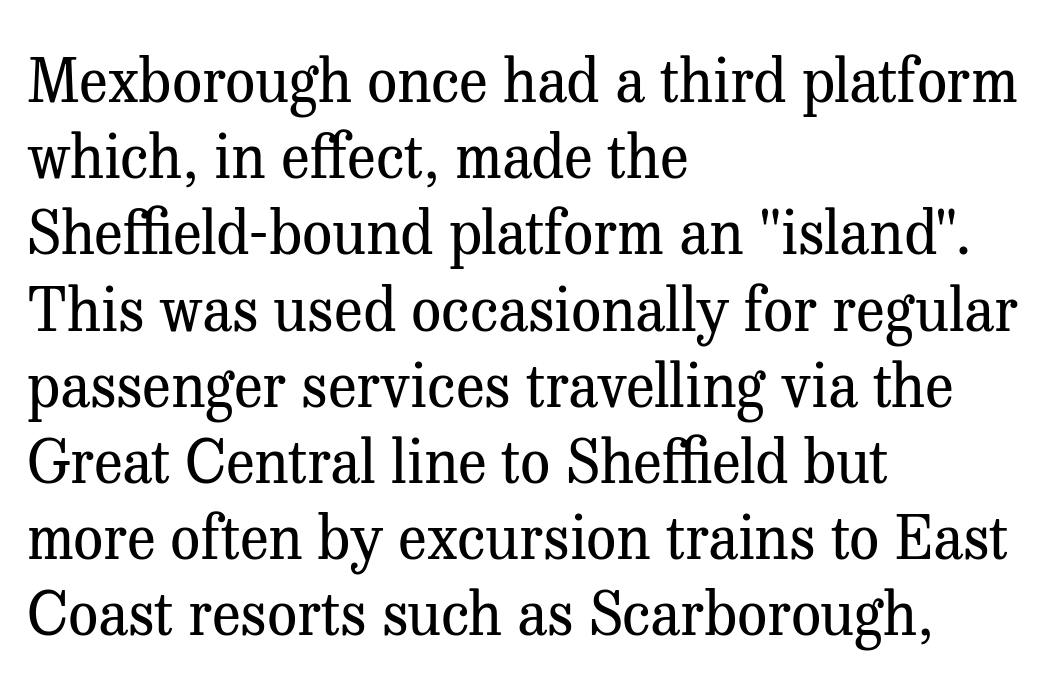
The image shows 60 px regular-weight serif type, upright; set left-aligned, normal line spacing (1.27x), normal letter spacing, not underlined; medium stroke contrast and a medium x-height.
